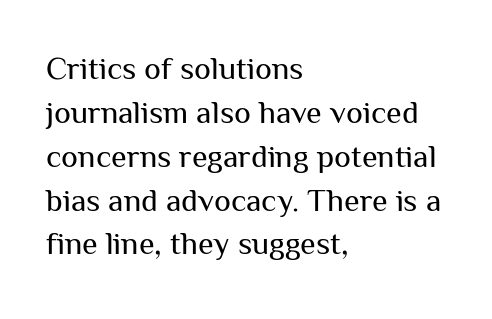
The image shows 32 px regular-weight sans-serif type, upright; set left-aligned, normal line spacing (1.37x), normal letter spacing, not underlined; medium stroke contrast and a medium x-height.
